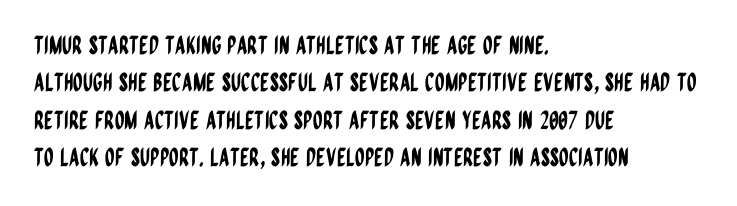
The image shows 25 px text type, upright; set left-aligned, normal line spacing (1.5x), normal letter spacing, not underlined.
